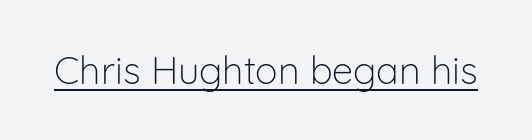
Q: Is the text bold? A: No.
Q: Is the text italic (slanted)? A: No, it is upright.
Q: Is the typeface a serif or a sans-serif typeface? A: Sans-serif.
Q: Is the text underlined? A: Yes.
Q: Is the spacing between letters normal or unusually wide? A: Normal.
Q: Width (condensed, normal, or wide)? A: Normal.
Q: Stroke contrast? A: Low.
Q: x-height? A: Medium.
Q: Monospaced? A: No.
